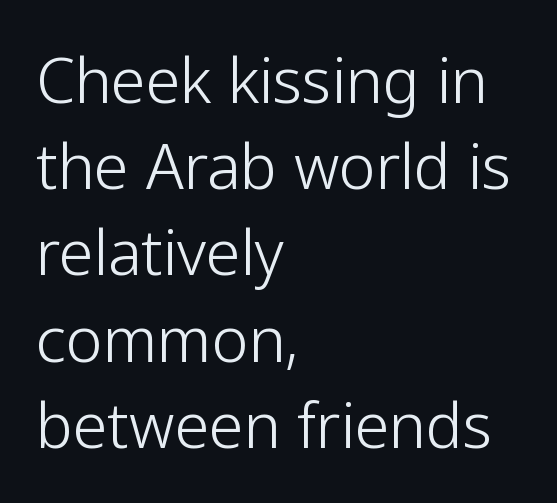
{"serif": "no", "italic": "no", "bold": "no", "weight": "light", "width": "normal", "stroke_contrast": "low", "x_height": "medium", "monospaced": "no", "underline": "no", "align": "left", "line_spacing": "normal", "line_spacing_ratio": 1.39, "letter_spacing": "normal", "letter_spacing_em": 0.0, "glyph_px": 62}
